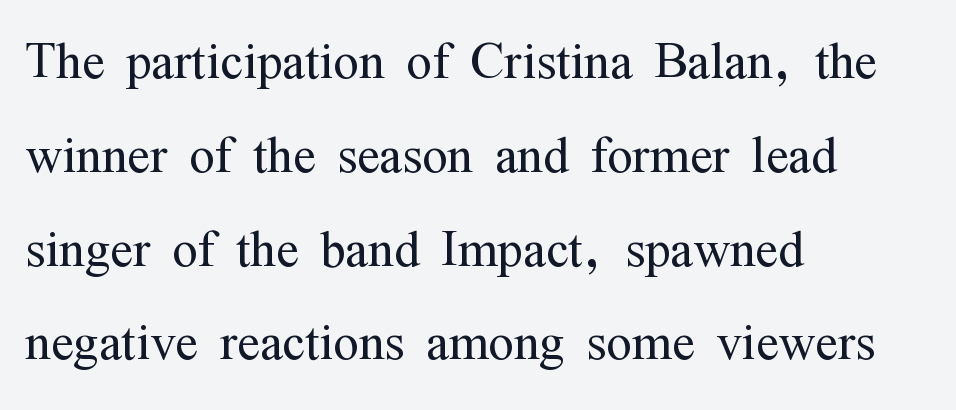
Ascenders rise straight up at ninety degrees. Letter spacing: default. The font family rendered here belongs to the serif group. The face used here is proportionally spaced, like ordinary book or web type. Compared with typical paragraphs, the rows here are spaced about the same. The font sits on the lighter half of the weight spectrum, regular included.
